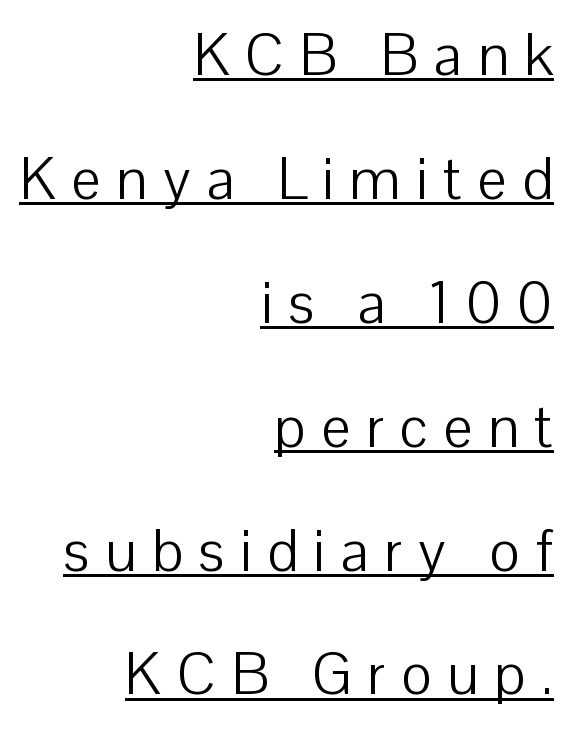
The image shows 59 px light sans-serif type, upright; set right-aligned, loose line spacing (2.1x), unusually wide letter spacing (+0.26 em), underlined; low stroke contrast and a medium x-height.
